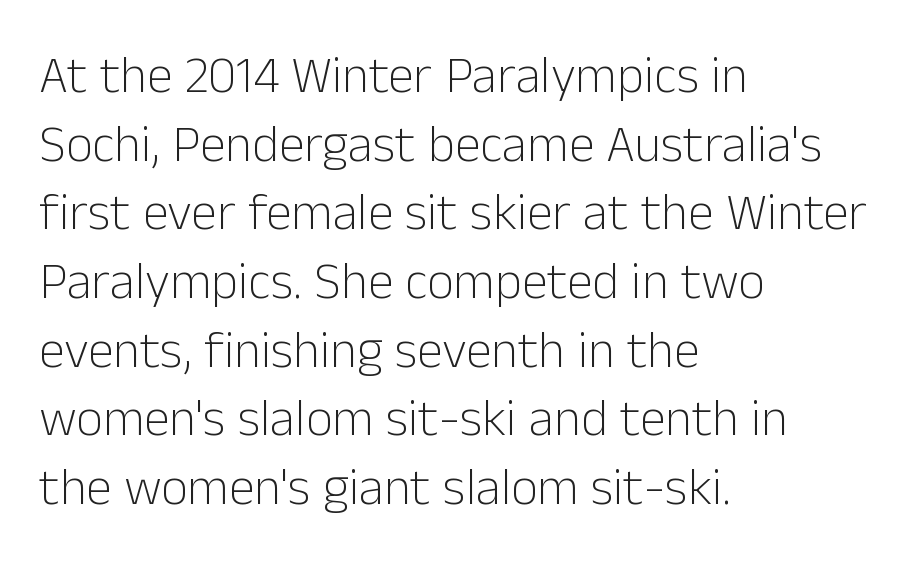
The letters stand upright; this is a roman face. The text was rendered using a sans face with plain stroke endings. The glyphs are unaccompanied by any horizontal stroke below them. Compared with a typical body face, this is equally light or lighter still.
